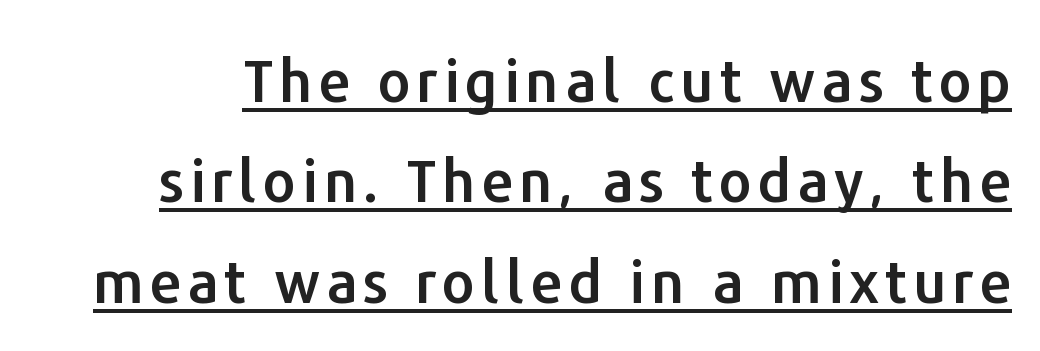
Q: Is the text italic (slanted)? A: No, it is upright.
Q: Is the typeface a serif or a sans-serif typeface? A: Sans-serif.
Q: Is the text underlined? A: Yes.
Q: Width (condensed, normal, or wide)? A: Normal.
Q: Stroke contrast? A: Low.
Q: x-height? A: Medium.
Q: Monospaced? A: No.
